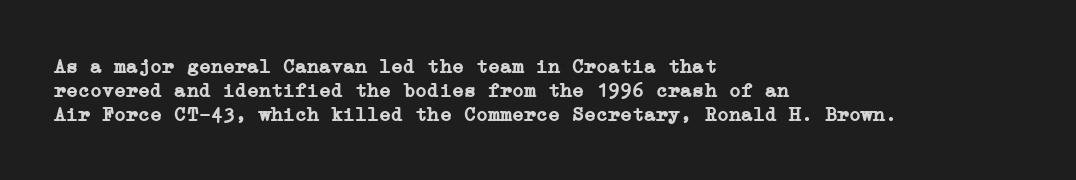
{"italic": "no", "bold": "yes", "underline": "no", "align": "left", "line_spacing_ratio": 1.21, "letter_spacing": "normal", "letter_spacing_em": 0.0, "glyph_px": 20}
